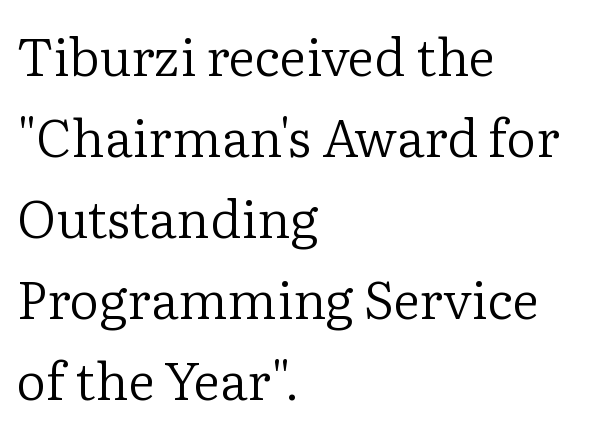
Nothing heavy about these letters — not bold at all. You could not count columns in this text — the font is proportionally spaced. These lines keep a tight, regular rhythm from letter to letter. Summary of vertical rhythm: regular, with standard interline spacing. This rendering employs a face with finishing strokes, i.e., a serif.
